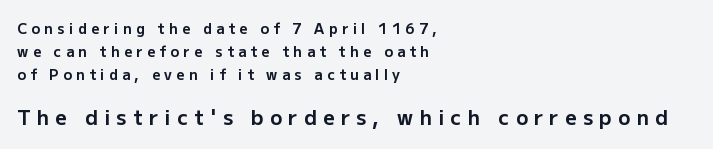
Q: Is the text bold? A: Yes.
Q: Is the text italic (slanted)? A: No, it is upright.
Q: Is the text underlined? A: No.
Q: How is the paragraph aligned? A: Left-aligned.
Q: Is the spacing between letters normal or unusually wide? A: Unusually wide.
Q: Is the spacing between lines tight, normal or loose? A: Normal.
Q: Which block of text is set in a larger size, the first (top) or the second (bottom)? A: The second (bottom) one.
